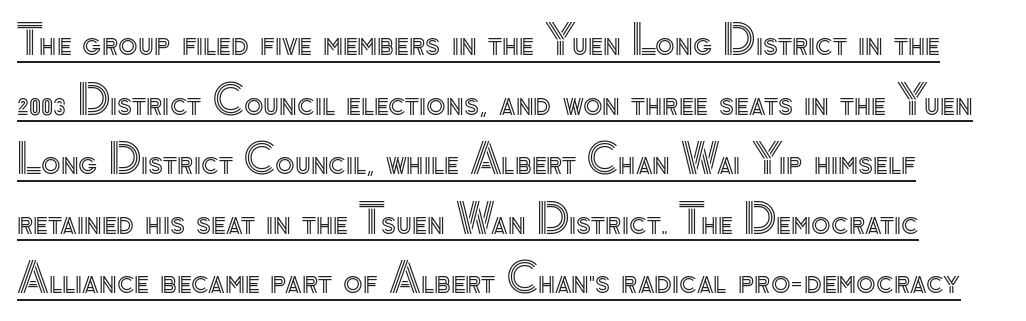
{"italic": "no", "width": "normal", "x_height": "small", "monospaced": "no", "underline": "yes", "line_spacing": "normal", "line_spacing_ratio": 1.49, "letter_spacing": "normal", "letter_spacing_em": 0.0, "glyph_px": 40}
